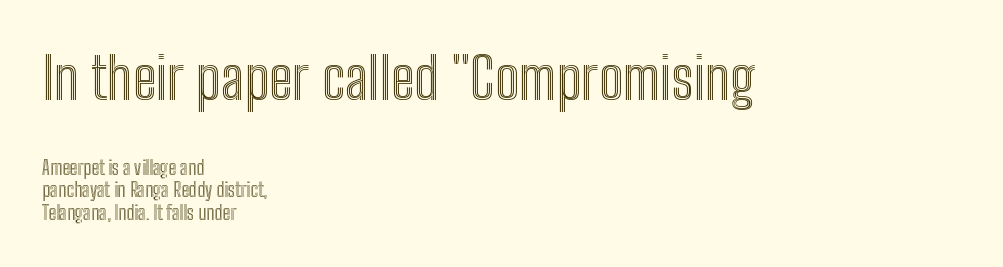
The image shows 58 px condensed type, upright; set left-aligned, line spacing 1.17x, normal letter spacing, not underlined; the first (top) block is 3.05x larger; a medium x-height.
